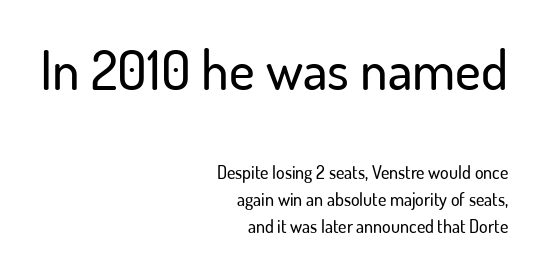
The image shows 55 px sans-serif type, upright; set right-aligned, normal line spacing (1.51x), normal letter spacing, not underlined; the first (top) block is 3.06x larger; low stroke contrast and a small x-height.
